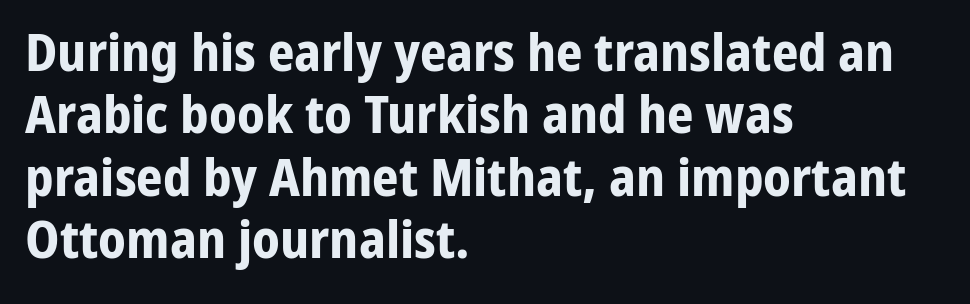
Q: Is the text bold? A: Yes.
Q: Is the text italic (slanted)? A: No, it is upright.
Q: Is the typeface a serif or a sans-serif typeface? A: Sans-serif.
Q: Is the text underlined? A: No.
Q: How is the paragraph aligned? A: Left-aligned.
Q: Is the spacing between letters normal or unusually wide? A: Normal.
Q: Width (condensed, normal, or wide)? A: Normal.
Q: Stroke contrast? A: Low.
Q: x-height? A: Medium.
Q: Monospaced? A: No.
